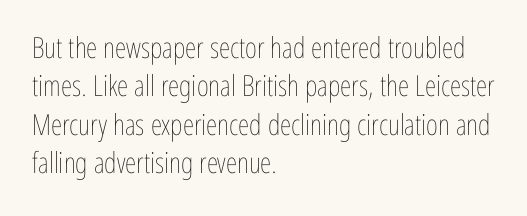
Q: Is the text bold? A: No.
Q: Is the text italic (slanted)? A: No, it is upright.
Q: Is the text underlined? A: No.
Q: How is the paragraph aligned? A: Left-aligned.
Q: Is the spacing between letters normal or unusually wide? A: Normal.
Q: Is the spacing between lines tight, normal or loose? A: Normal.
Q: Width (condensed, normal, or wide)? A: Condensed.
Q: Stroke contrast? A: Low.
Q: x-height? A: Medium.
Q: Monospaced? A: No.
